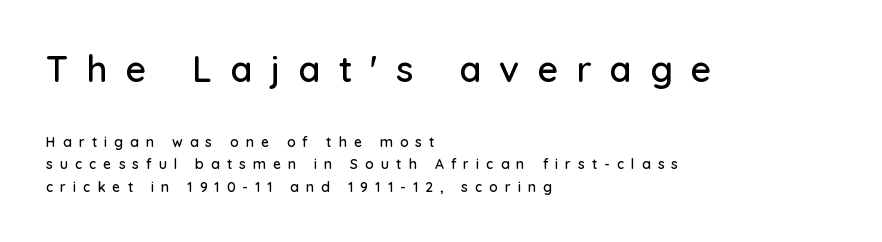
The image shows 36 px sans-serif type, upright; set left-aligned, normal line spacing (1.61x), unusually wide letter spacing (+0.5 em), not underlined; the first (top) block is 2.57x larger; low stroke contrast and a medium x-height.
